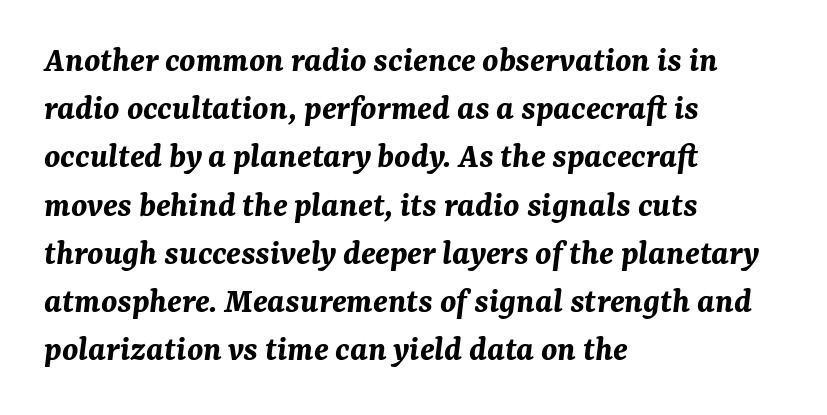
Honestly, there is no underline to notice here at all. Letter spacing: default. Regarding leading, the lines here are spaced in the standard way. This is oblique type, the kind used for emphasis or titles. Do the characters align in a grid? No, the font is proportional.
